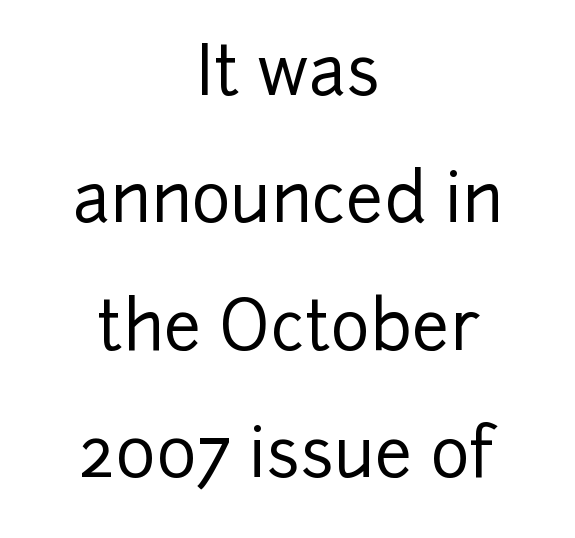
{"serif": "no", "italic": "no", "width": "normal", "stroke_contrast": "low", "x_height": "medium", "monospaced": "no", "underline": "no", "align": "center", "line_spacing": "loose", "line_spacing_ratio": 1.9, "letter_spacing": "normal", "letter_spacing_em": 0.0, "glyph_px": 67}
